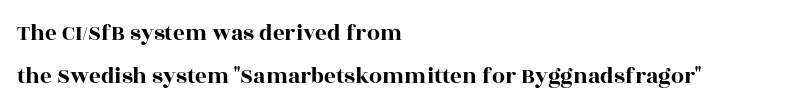
Q: Is the text italic (slanted)? A: No, it is upright.
Q: Is the text underlined? A: No.
Q: How is the paragraph aligned? A: Left-aligned.
Q: Is the spacing between letters normal or unusually wide? A: Normal.
